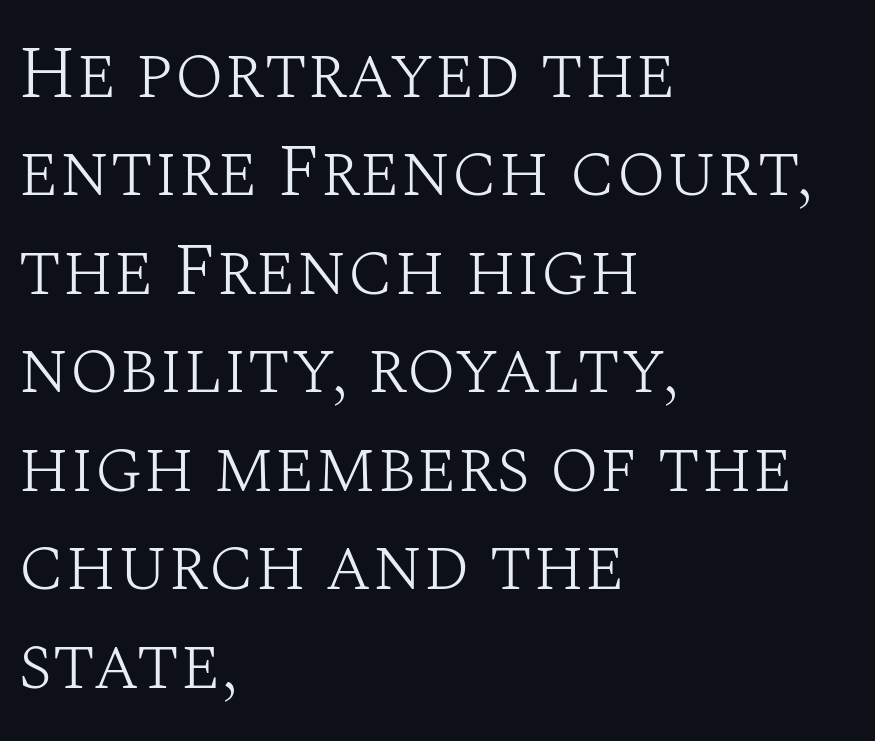
The image shows 74 px light serif type, upright; set left-aligned, normal line spacing (1.33x), normal letter spacing, not underlined; medium stroke contrast and a large x-height.
